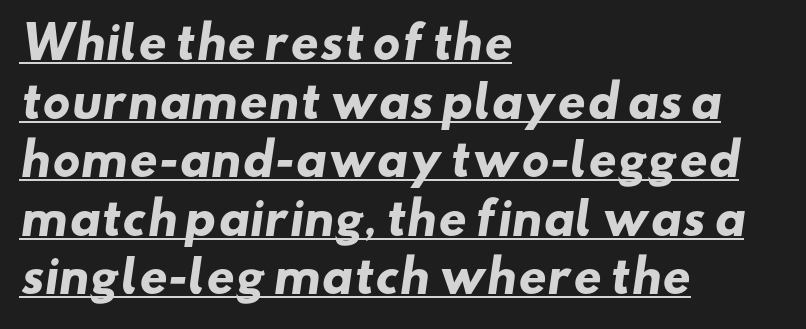
The image shows 44 px heavy, wide sans-serif type; set left-aligned, normal line spacing (1.33x), normal letter spacing, underlined; low stroke contrast and a small x-height.
